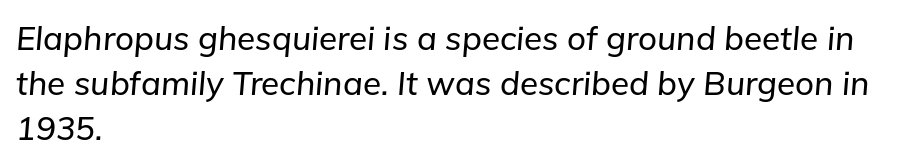
Casual observation: everything's shoved over to the left. Varying glyph widths throughout — classic text-font behaviour. Students, observe: this is what conventionally led text looks like. You could call the tracking neutral — neither tight nor loose.
